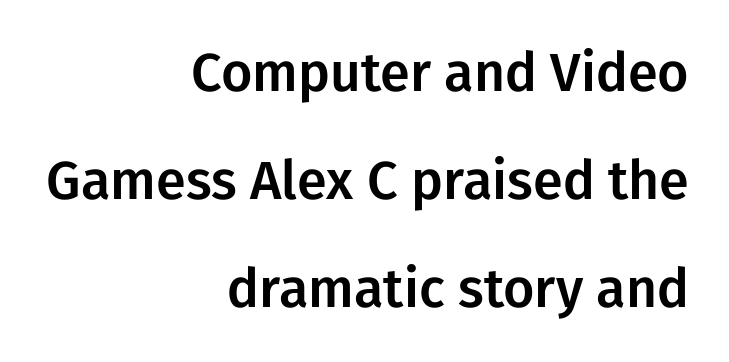
Q: Is the text italic (slanted)? A: No, it is upright.
Q: Is the typeface a serif or a sans-serif typeface? A: Sans-serif.
Q: Is the text underlined? A: No.
Q: How is the paragraph aligned? A: Right-aligned.
Q: Is the spacing between letters normal or unusually wide? A: Normal.
Q: Is the spacing between lines tight, normal or loose? A: Loose.
Q: Width (condensed, normal, or wide)? A: Normal.
Q: Stroke contrast? A: Low.
Q: x-height? A: Medium.
Q: Monospaced? A: No.
